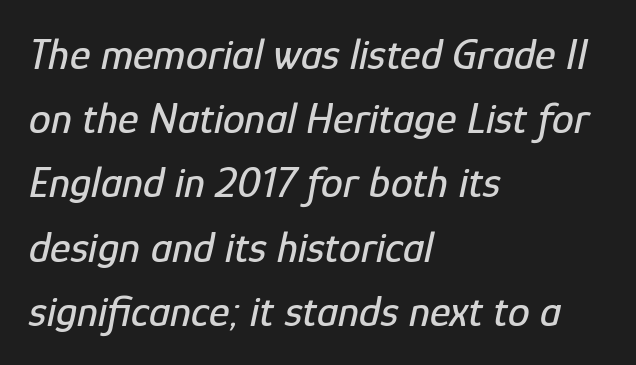
{"italic": "yes", "lean": "right", "slant_degrees": 12, "width": "condensed", "stroke_contrast": "low", "x_height": "medium", "monospaced": "no", "underline": "no", "align": "left", "line_spacing": "normal", "line_spacing_ratio": 1.46, "letter_spacing": "normal", "letter_spacing_em": 0.0, "glyph_px": 44}
